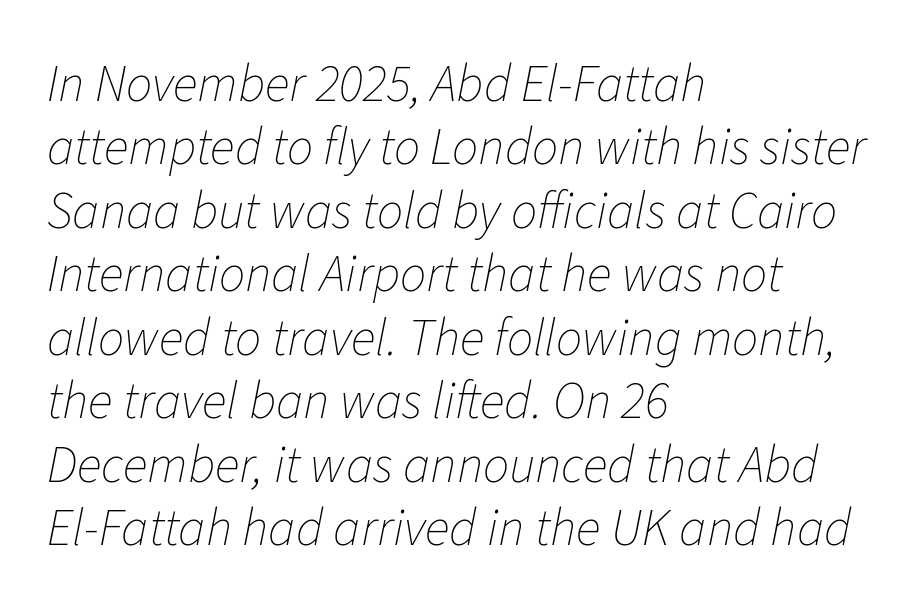
The image shows 52 px thin type, italic (leaning right); set left-aligned, line spacing 1.22x, normal letter spacing, not underlined; low stroke contrast and a medium x-height.
